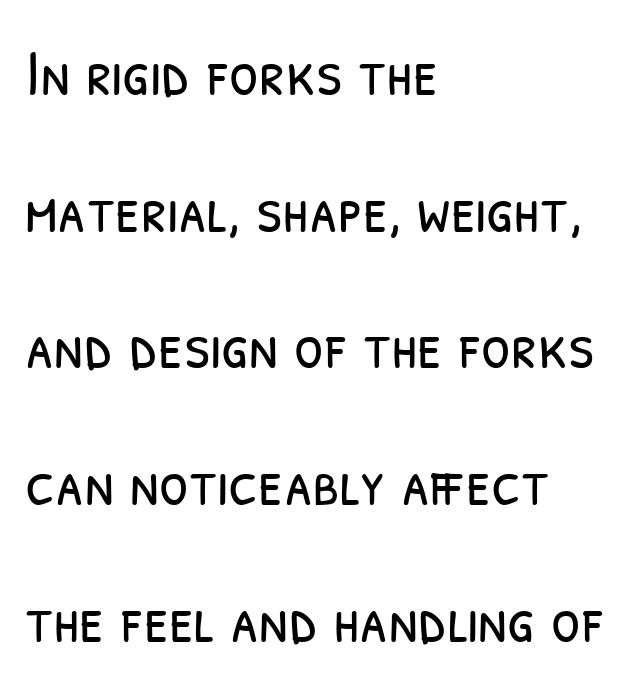
These lines are composed in type without serifs. The specimen omits any rule beneath the text block's lines. Visually the block forms a straight wall on the left and a jagged coastline on the right. You could not count columns in this text — the font is proportionally spaced. The strokes carry an ordinary text weight at most. The designer dialed line spacing up above the default.
